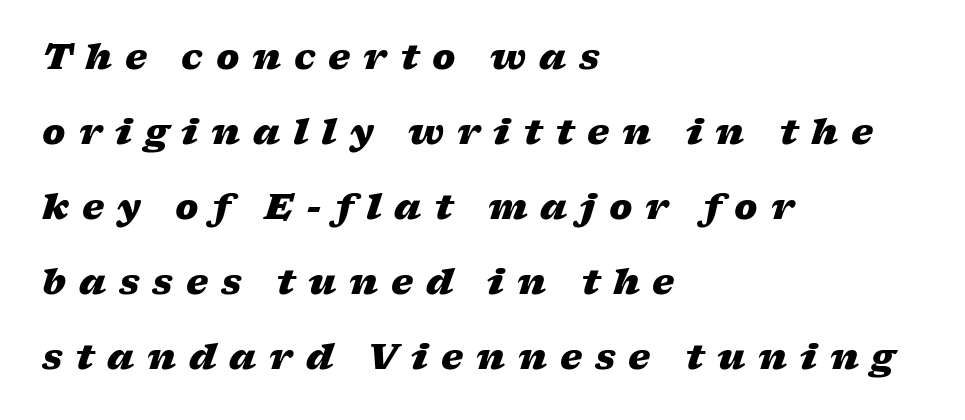
The image shows 35 px heavy, wide type, italic (leaning right); set left-aligned, loose line spacing (2.14x), unusually wide letter spacing (+0.37 em), not underlined; low stroke contrast and a medium x-height.
